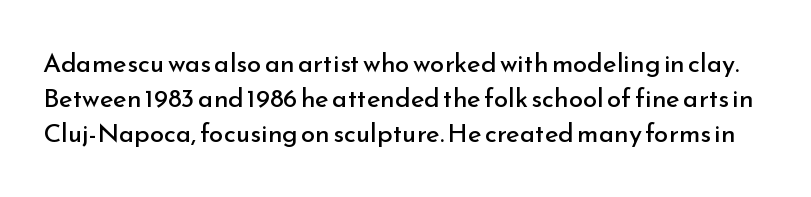
Q: Is the text bold? A: No.
Q: Is the text italic (slanted)? A: No, it is upright.
Q: Is the text underlined? A: No.
Q: Is the spacing between letters normal or unusually wide? A: Normal.
Q: Is the spacing between lines tight, normal or loose? A: Normal.
